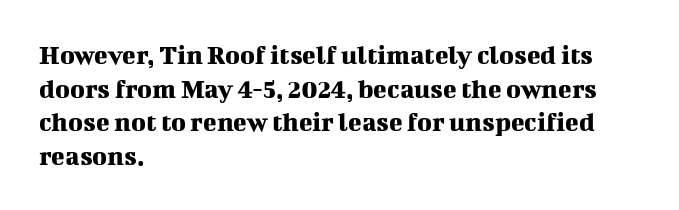
{"serif": "yes", "italic": "no", "width": "normal", "stroke_contrast": "medium", "x_height": "medium", "monospaced": "no", "underline": "no", "align": "left", "line_spacing_ratio": 1.2, "letter_spacing": "normal", "letter_spacing_em": 0.0, "glyph_px": 28}
